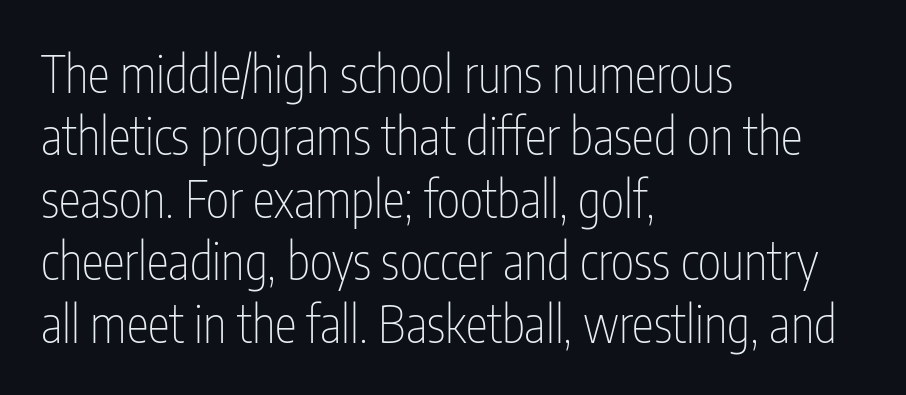
The image shows 50 px thin, condensed sans-serif type, upright; set left-aligned, normal line spacing (1.25x), normal letter spacing, not underlined; low stroke contrast and a medium x-height.
